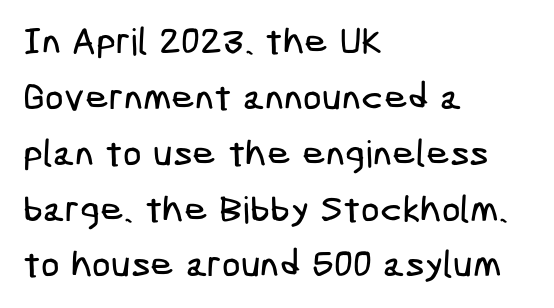
{"serif": "no", "width": "condensed", "stroke_contrast": "low", "x_height": "medium", "underline": "no", "align": "left", "line_spacing": "normal", "line_spacing_ratio": 1.51, "letter_spacing": "normal", "letter_spacing_em": 0.0, "glyph_px": 37}
